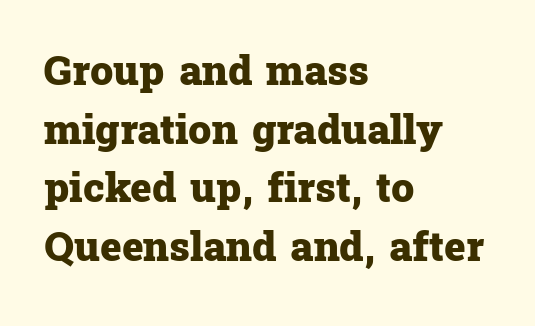
Q: Is the text bold? A: Yes.
Q: Is the text italic (slanted)? A: No, it is upright.
Q: Is the typeface a serif or a sans-serif typeface? A: Serif.
Q: Is the text underlined? A: No.
Q: How is the paragraph aligned? A: Left-aligned.
Q: Is the spacing between letters normal or unusually wide? A: Normal.
Q: Is the spacing between lines tight, normal or loose? A: Normal.
Q: Width (condensed, normal, or wide)? A: Normal.
Q: Stroke contrast? A: Low.
Q: x-height? A: Medium.
Q: Monospaced? A: No.
